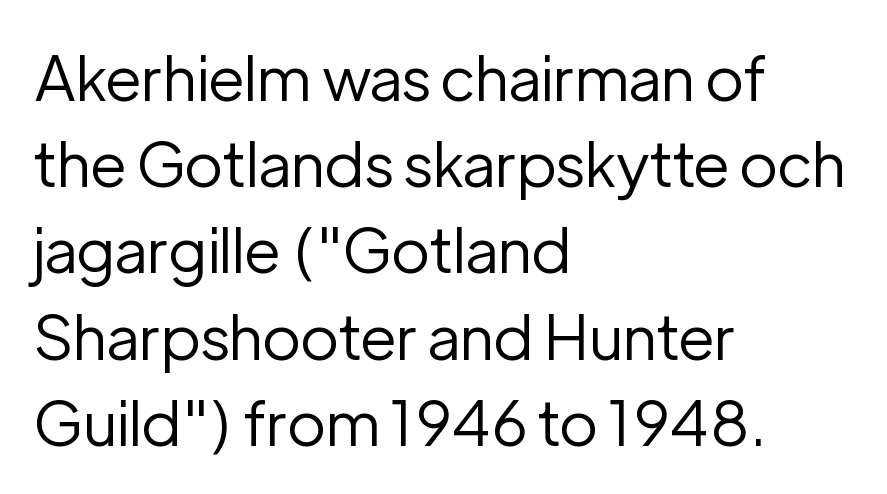
Successive baselines arrive at the customary interval. Tall strokes in this sample are plumb rather than angled. Observe the ordinary spacing: letters are neighbours, not strangers. I'd call this a sans setting — the letters go barefoot. Character widths vary here, with narrow letters taking less room than wide ones. Typeset ragged right — the left edge is the straight one.
